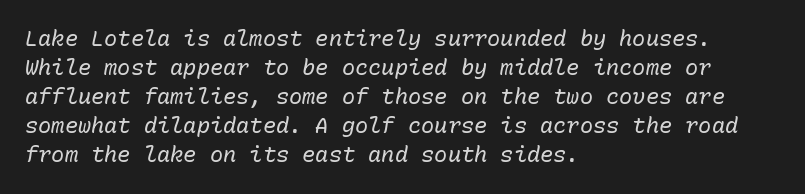
Q: Is the text bold? A: No.
Q: Is the text italic (slanted)? A: Yes, it leans right by about 10 degrees.
Q: Is the text underlined? A: No.
Q: How is the paragraph aligned? A: Left-aligned.
Q: Is the spacing between letters normal or unusually wide? A: Normal.
Q: Is the spacing between lines tight, normal or loose? A: Normal.
